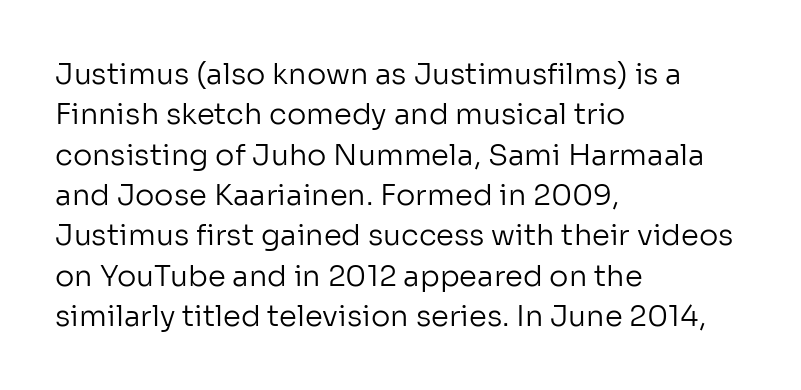
The image shows 29 px regular-weight sans-serif type, upright; set left-aligned, normal line spacing (1.39x), normal letter spacing, not underlined; low stroke contrast and a medium x-height.
